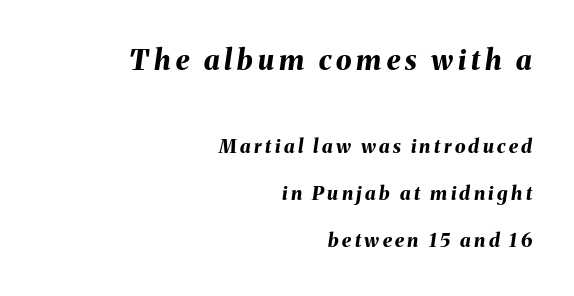
A typesetter would mark this as italic. Horizontal alignment here is rightward, an uncommon choice for prose. Do the characters align in a grid? No, the font is proportional. Two sizes are in play, and the larger belongs to the first block. The vertical gap from one line to the next is large.
